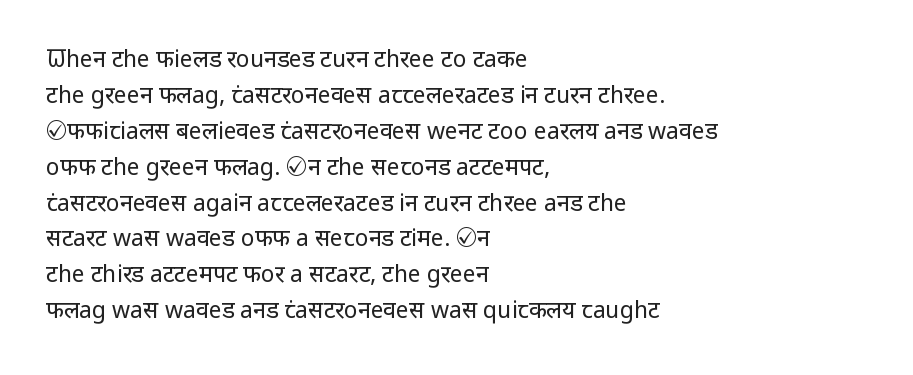
{"italic": "no", "bold": "no", "underline": "no", "align": "left", "line_spacing": "normal", "line_spacing_ratio": 1.56, "letter_spacing": "normal", "letter_spacing_em": 0.0, "glyph_px": 23}
